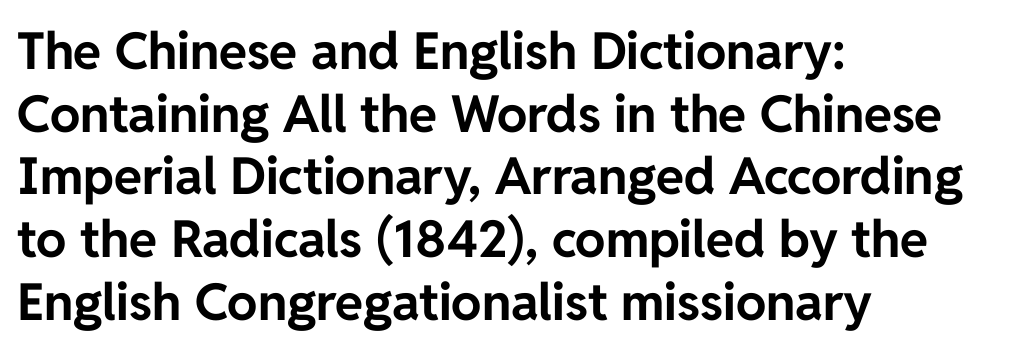
Q: Is the text bold? A: Yes.
Q: Is the text italic (slanted)? A: No, it is upright.
Q: Is the typeface a serif or a sans-serif typeface? A: Sans-serif.
Q: Is the text underlined? A: No.
Q: How is the paragraph aligned? A: Left-aligned.
Q: Is the spacing between letters normal or unusually wide? A: Normal.
Q: Width (condensed, normal, or wide)? A: Normal.
Q: Stroke contrast? A: Low.
Q: x-height? A: Medium.
Q: Monospaced? A: No.
